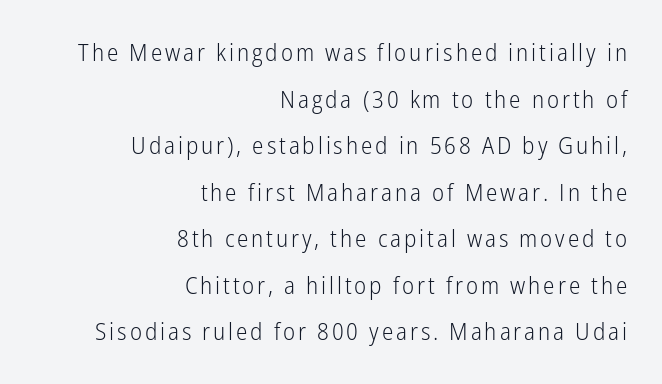
Q: Is the text bold? A: No.
Q: Is the text italic (slanted)? A: No, it is upright.
Q: Is the text underlined? A: No.
Q: How is the paragraph aligned? A: Right-aligned.
Q: Is the spacing between lines tight, normal or loose? A: Loose.
